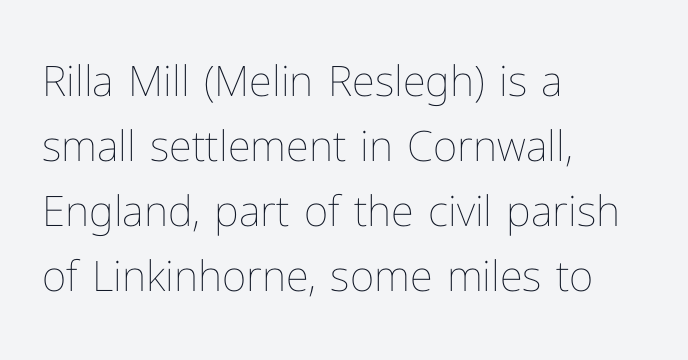
Note the varied advance widths — an 'i' is clearly narrower than an 'm'. The typesetting does not lean heavy: it is not bold. Horizontally, the lines are justified to the leading edge only. A roman cut, with each character standing at attention. Spacing between characters is what you'd get straight out of the box. Rule under the text: the space is simply empty.
